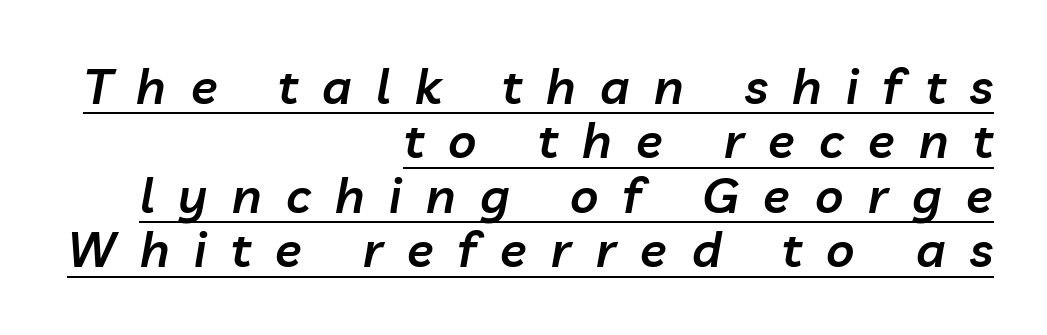
Q: Is the text bold? A: Semi-bold.
Q: Is the text italic (slanted)? A: Yes, it leans right by about 10 degrees.
Q: Is the text underlined? A: Yes.
Q: How is the paragraph aligned? A: Right-aligned.
Q: Is the spacing between letters normal or unusually wide? A: Unusually wide.
Q: Is the spacing between lines tight, normal or loose? A: Tight.
Q: Width (condensed, normal, or wide)? A: Normal.
Q: Stroke contrast? A: Low.
Q: x-height? A: Medium.
Q: Monospaced? A: No.
